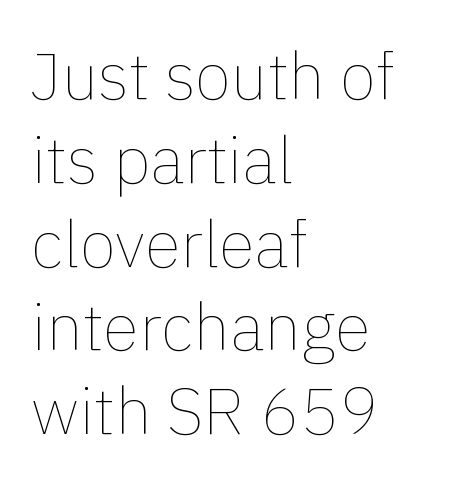
The image shows 66 px thin type, upright; set left-aligned, normal line spacing (1.27x), normal letter spacing, not underlined; a medium x-height.
